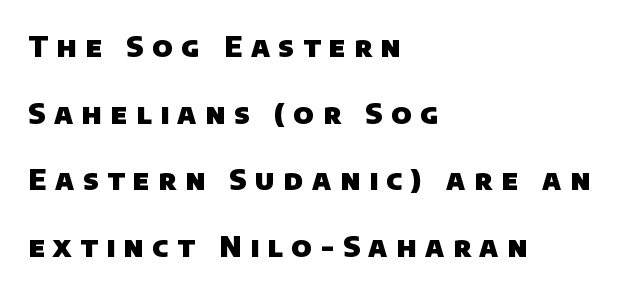
{"serif": "no", "bold": "yes", "weight": "heavy", "width": "normal", "stroke_contrast": "low", "x_height": "large", "monospaced": "no", "underline": "no", "align": "left", "line_spacing": "loose", "line_spacing_ratio": 2.38, "letter_spacing": "wide", "letter_spacing_em": 0.31, "glyph_px": 28}
